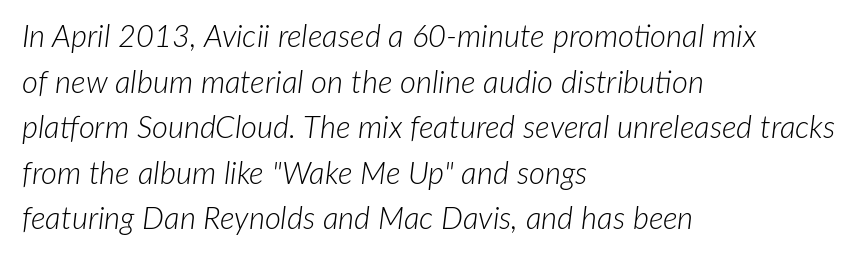
{"italic": "yes", "lean": "right", "slant_degrees": 7, "bold": "no", "weight": "light", "width": "normal", "stroke_contrast": "low", "x_height": "medium", "monospaced": "no", "underline": "no", "align": "left", "line_spacing": "normal", "line_spacing_ratio": 1.47, "letter_spacing": "normal", "letter_spacing_em": 0.0, "glyph_px": 31}
